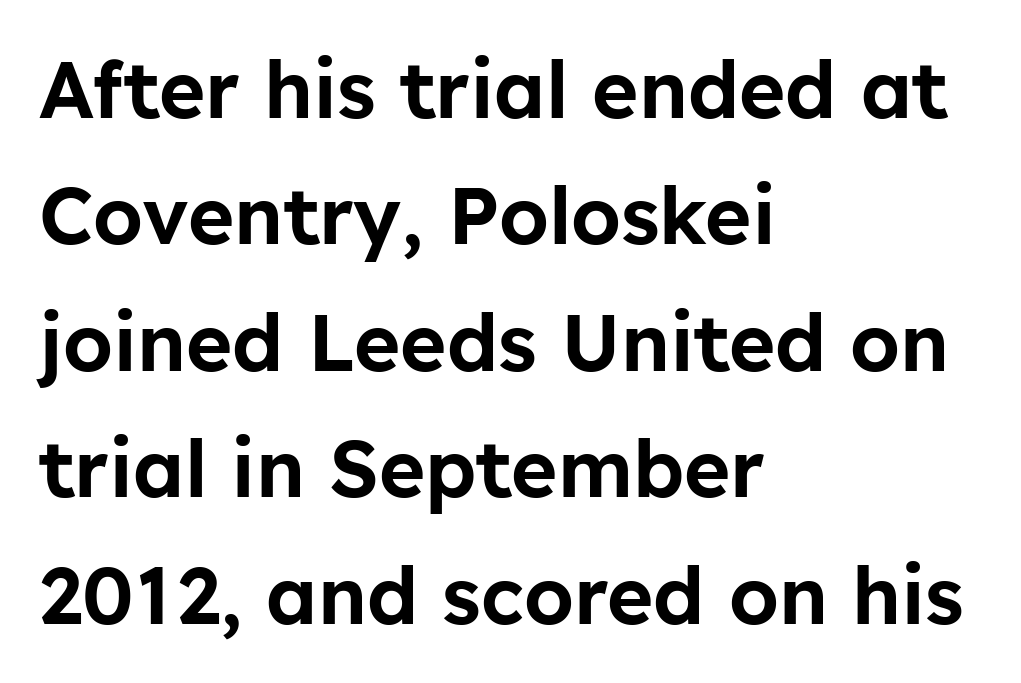
The image shows 79 px sans-serif type, upright; set left-aligned, normal line spacing (1.6x), normal letter spacing, not underlined; low stroke contrast and a medium x-height.
